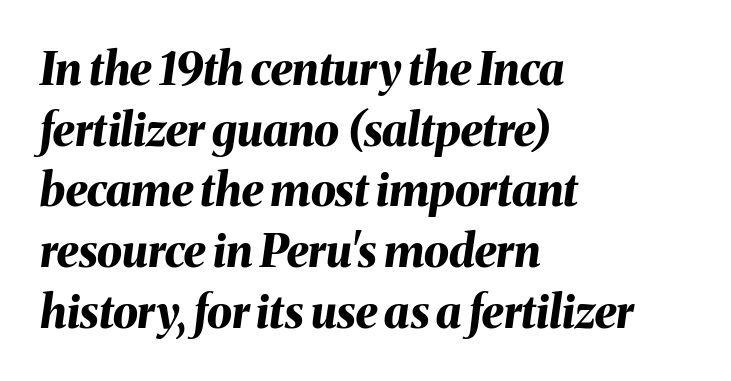
Q: Is the text bold? A: Yes.
Q: Is the text italic (slanted)? A: Yes, it leans right by about 8 degrees.
Q: Is the text underlined? A: No.
Q: How is the paragraph aligned? A: Left-aligned.
Q: Is the spacing between letters normal or unusually wide? A: Normal.
Q: Is the spacing between lines tight, normal or loose? A: Normal.
Q: Width (condensed, normal, or wide)? A: Normal.
Q: Stroke contrast? A: Medium.
Q: x-height? A: Medium.
Q: Monospaced? A: No.
